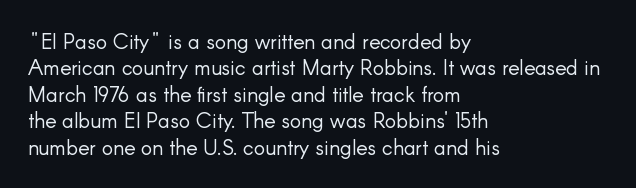
Q: Is the text bold? A: No.
Q: Is the text italic (slanted)? A: No, it is upright.
Q: Is the text underlined? A: No.
Q: How is the paragraph aligned? A: Left-aligned.
Q: Is the spacing between letters normal or unusually wide? A: Normal.
Q: Is the spacing between lines tight, normal or loose? A: Normal.
